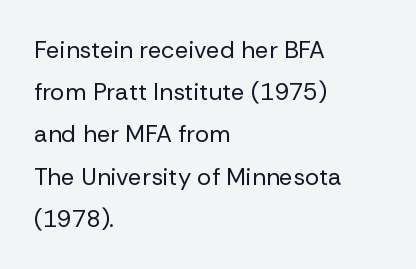
Q: Is the text bold? A: No.
Q: Is the text italic (slanted)? A: No, it is upright.
Q: Is the text underlined? A: No.
Q: How is the paragraph aligned? A: Left-aligned.
Q: Is the spacing between letters normal or unusually wide? A: Normal.
